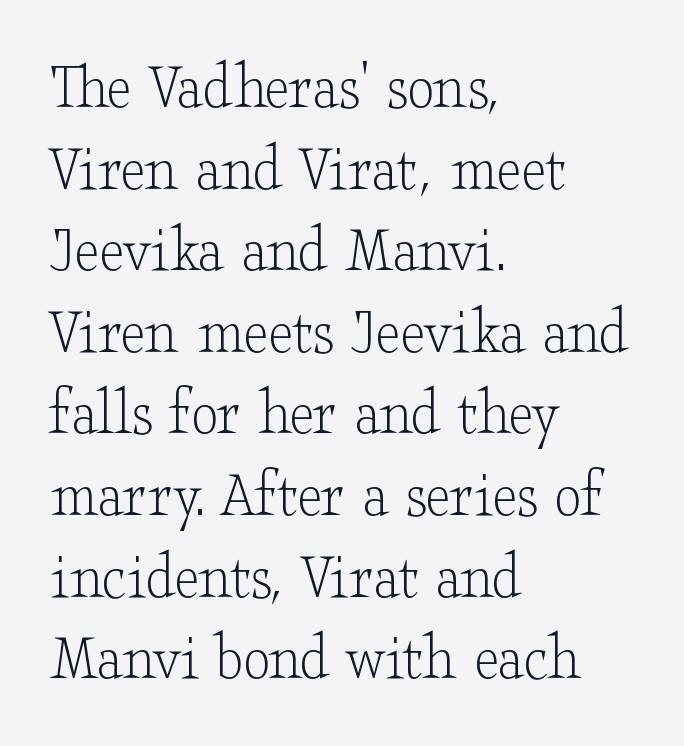
{"serif": "yes", "italic": "no", "bold": "no", "weight": "light", "width": "wide", "stroke_contrast": "low", "x_height": "small", "monospaced": "no", "underline": "no", "align": "left", "line_spacing_ratio": 1.2, "letter_spacing": "normal", "letter_spacing_em": 0.0, "glyph_px": 68}
